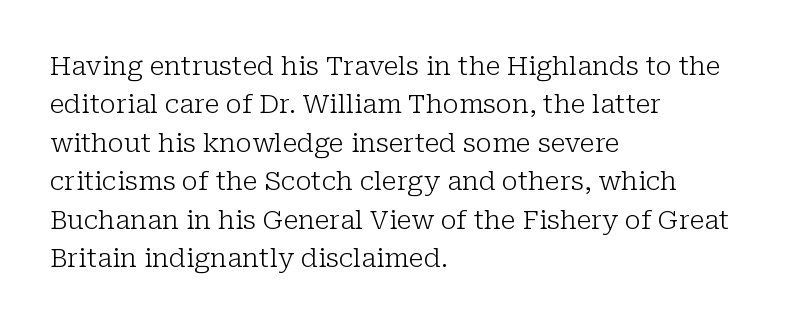
The image shows 26 px text type, upright; set left-aligned, normal line spacing (1.48x), normal letter spacing, not underlined.
